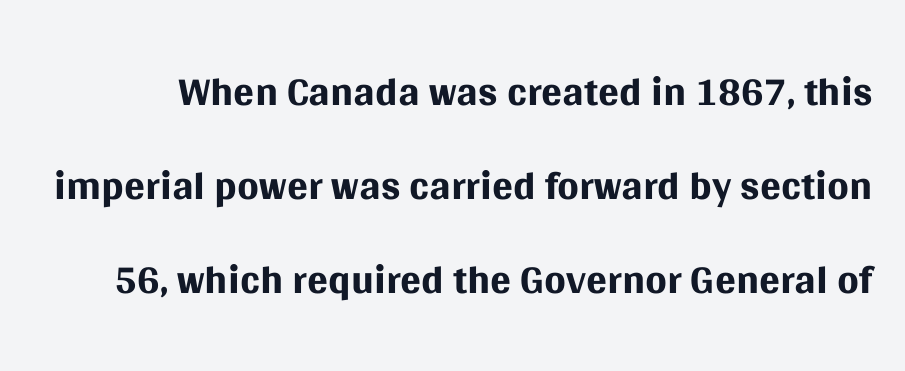
The image shows 62 px regular-weight sans-serif type, upright; set normal line spacing (1.52x), normal letter spacing, not underlined; medium stroke contrast and a large x-height.
